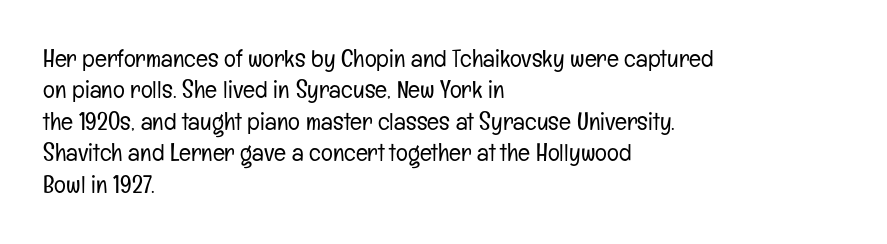
Q: Is the text bold? A: No.
Q: Is the text italic (slanted)? A: No, it is upright.
Q: Is the text underlined? A: No.
Q: How is the paragraph aligned? A: Left-aligned.
Q: Is the spacing between letters normal or unusually wide? A: Normal.
Q: Is the spacing between lines tight, normal or loose? A: Normal.
